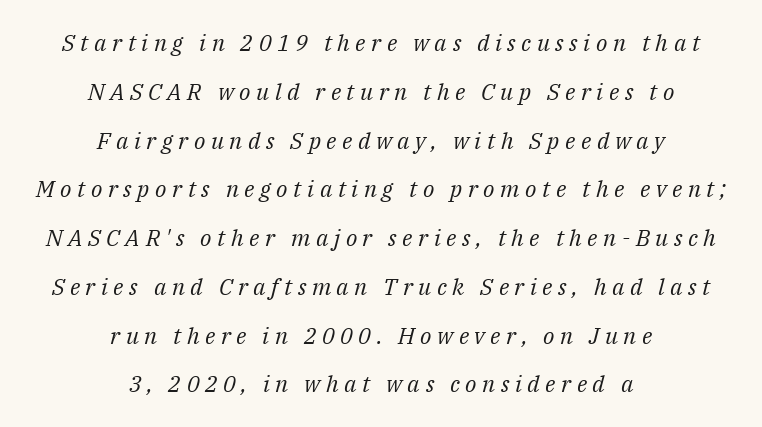
The image shows 23 px text type, italic (leaning right); set centered, loose line spacing (2.12x), unusually wide letter spacing (+0.24 em), not underlined.
